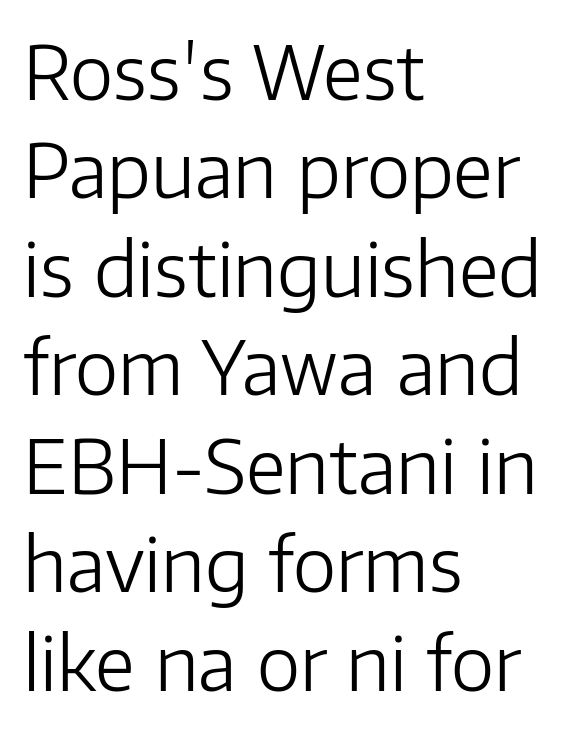
Q: Is the text bold? A: No.
Q: Is the text italic (slanted)? A: No, it is upright.
Q: Is the typeface a serif or a sans-serif typeface? A: Sans-serif.
Q: Is the text underlined? A: No.
Q: How is the paragraph aligned? A: Left-aligned.
Q: Is the spacing between letters normal or unusually wide? A: Normal.
Q: Is the spacing between lines tight, normal or loose? A: Normal.
Q: Width (condensed, normal, or wide)? A: Normal.
Q: Stroke contrast? A: Low.
Q: x-height? A: Medium.
Q: Monospaced? A: No.
